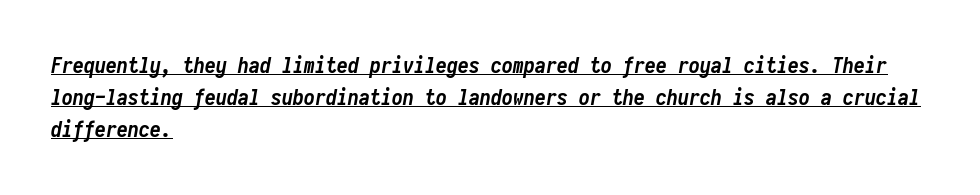
On the weight axis this lands at bold, roughly 700. The type is set solid horizontally, with unmodified tracking. Glance below the letters and you will spot a drawn line. The block of text has a typical density, with ordinary space between rows.
